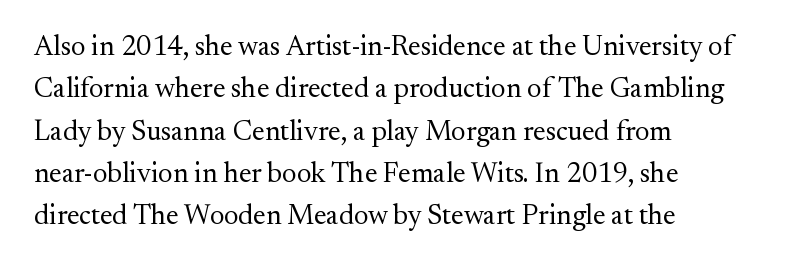
The image shows 28 px regular-weight serif type, upright; set left-aligned, normal line spacing (1.51x), normal letter spacing, not underlined; medium stroke contrast and a small x-height.
